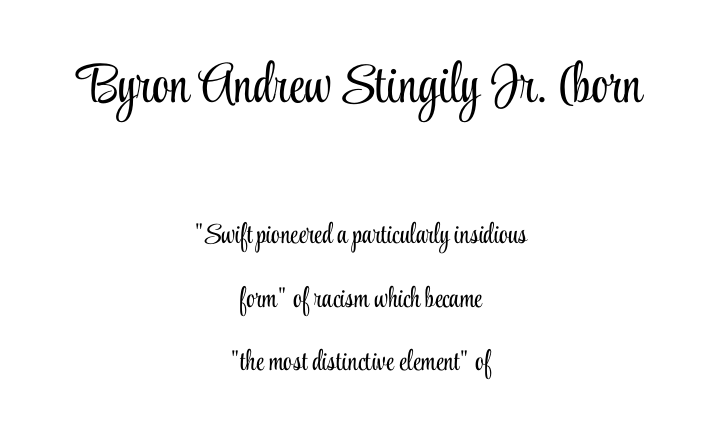
The image shows 55 px light, condensed serif type; set centered, loose line spacing (2.26x), normal letter spacing, not underlined; the first (top) block is 1.96x larger; low stroke contrast and a small x-height.
